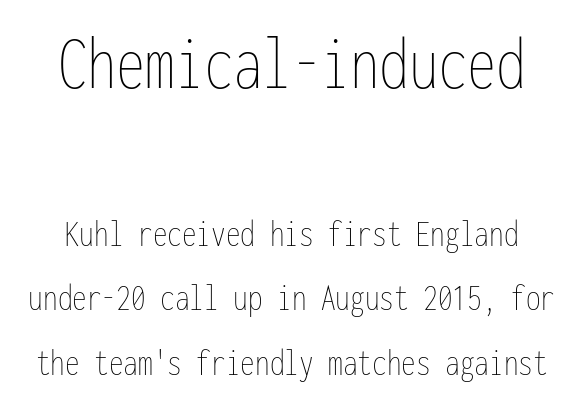
{"italic": "no", "bold": "no", "weight": "thin", "width": "condensed", "stroke_contrast": "low", "x_height": "medium", "monospaced": "yes", "underline": "no", "line_spacing": "normal", "line_spacing_ratio": 1.65, "letter_spacing": "normal", "letter_spacing_em": 0.0, "larger_block": "first", "size_ratio": 2.0, "glyph_px": 78}
